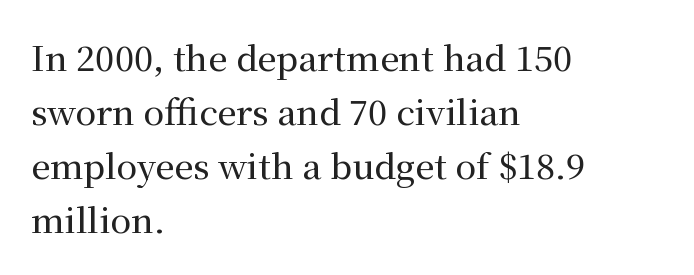
The image shows 34 px serif type, upright; set left-aligned, normal line spacing (1.59x), normal letter spacing, not underlined; medium stroke contrast and a medium x-height.
